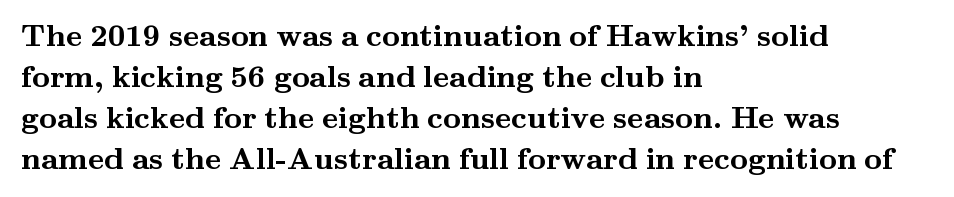
Letterform terminals end in serifs throughout the passage. The passage shown is typed in a proportional face where columns would drift. Descenders are the only things crossing below the line. Reading down the column, the eye jumps a familiar distance to each next line.
